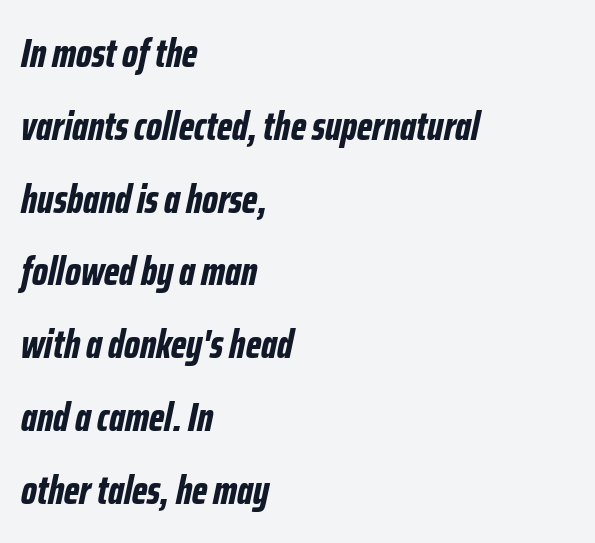
{"italic": "yes", "lean": "right", "slant_degrees": 12, "bold": "yes", "weight": "bold", "width": "condensed", "stroke_contrast": "low", "x_height": "medium", "monospaced": "no", "underline": "no", "align": "left", "line_spacing_ratio": 1.82, "letter_spacing": "normal", "letter_spacing_em": 0.0, "glyph_px": 40}
